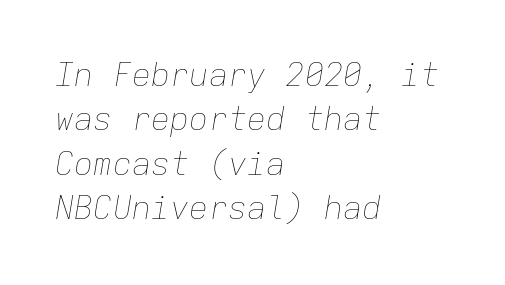
{"italic": "yes", "lean": "right", "slant_degrees": 9, "bold": "no", "weight": "thin", "width": "normal", "stroke_contrast": "low", "x_height": "medium", "monospaced": "yes", "underline": "no", "align": "left", "line_spacing": "normal", "line_spacing_ratio": 1.39, "letter_spacing": "normal", "letter_spacing_em": 0.0, "glyph_px": 32}
